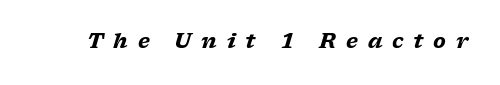
{"italic": "yes", "lean": "right", "slant_degrees": 17, "bold": "yes", "underline": "no", "letter_spacing": "wide", "letter_spacing_em": 0.49, "glyph_px": 20}
